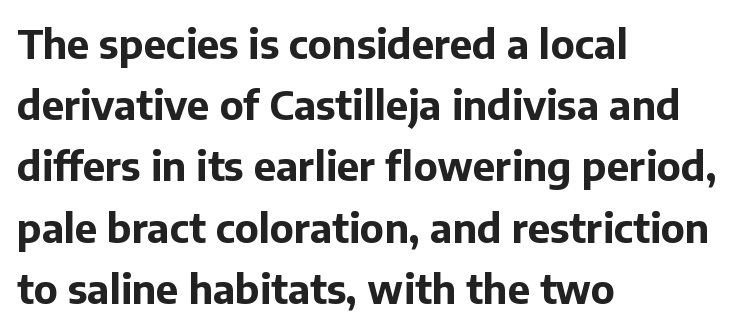
Character widths vary here, with narrow letters taking less room than wide ones. A normal amount of white space separates one row of letters from the next. Letter spacing: default. The glyphs in this specimen are sans serif. The space beneath each line is pristine and unruled. A student would call this left alignment; a typographer would say flush left, rag right.
